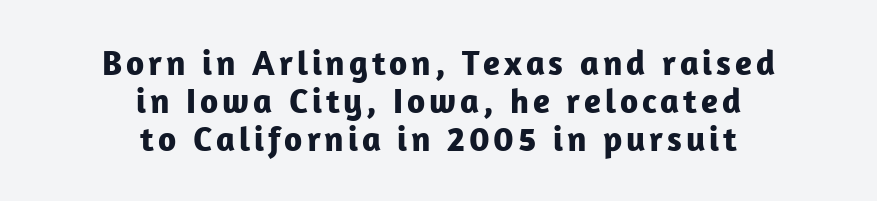
The image shows 35 px bold sans-serif type, upright; set centered, tight line spacing (1.09x), not underlined; low stroke contrast and a medium x-height.
